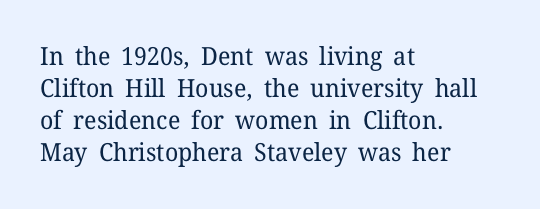
Glance below the letters and you will spot only blank space. The weight tops out at a normal text grade. Teacher's note: observe the even left margin — that is flush-left alignment. Interline gaps are of average width in this sample. In terms of posture, this sample is upright.
